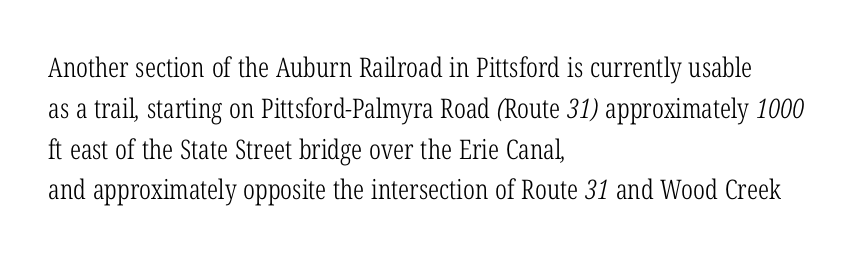
Q: Is the text bold? A: No.
Q: Is the text underlined? A: No.
Q: How is the paragraph aligned? A: Left-aligned.
Q: Is the spacing between letters normal or unusually wide? A: Normal.
Q: Is the spacing between lines tight, normal or loose? A: Normal.
